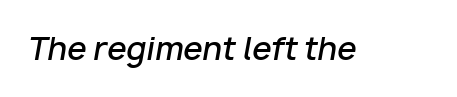
This sample uses plain, unmodified letter spacing. The space directly below the letters is spotless. Think of a printed novel: that variable character pitch is what you see here. The typography opts for an oblique posture over an upright one.
